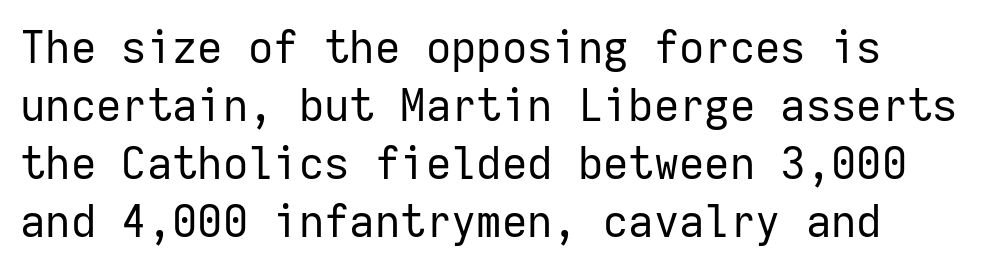
Q: Is the text bold? A: No.
Q: Is the text italic (slanted)? A: No, it is upright.
Q: Is the typeface a serif or a sans-serif typeface? A: Sans-serif.
Q: Is the text underlined? A: No.
Q: Is the spacing between letters normal or unusually wide? A: Normal.
Q: Is the spacing between lines tight, normal or loose? A: Normal.
Q: Width (condensed, normal, or wide)? A: Normal.
Q: Stroke contrast? A: Low.
Q: x-height? A: Medium.
Q: Monospaced? A: Yes.
